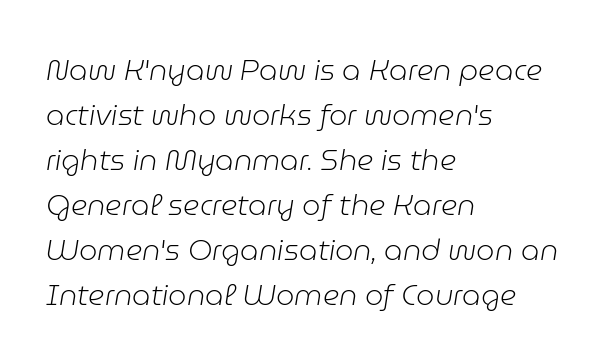
{"italic": "yes", "lean": "right", "slant_degrees": 9, "bold": "no", "weight": "light", "width": "normal", "stroke_contrast": "low", "x_height": "medium", "monospaced": "no", "underline": "no", "align": "left", "line_spacing": "normal", "line_spacing_ratio": 1.55, "letter_spacing": "normal", "letter_spacing_em": 0.0, "glyph_px": 29}
